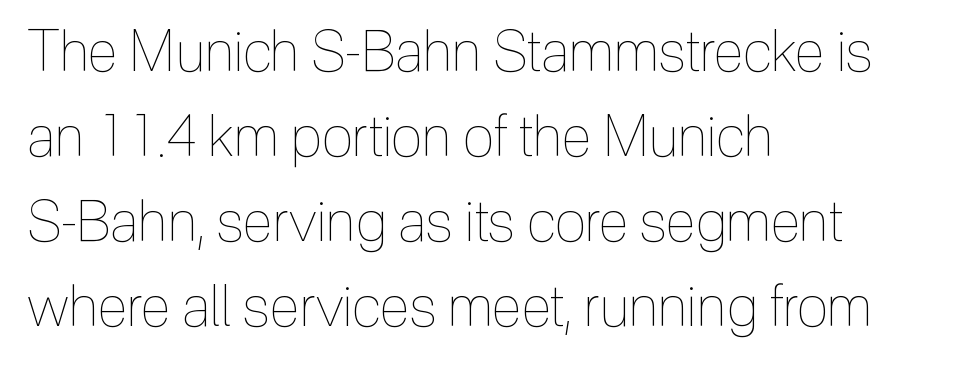
Q: Is the text bold? A: No.
Q: Is the text italic (slanted)? A: No, it is upright.
Q: Is the text underlined? A: No.
Q: How is the paragraph aligned? A: Left-aligned.
Q: Is the spacing between letters normal or unusually wide? A: Normal.
Q: Is the spacing between lines tight, normal or loose? A: Normal.
Q: Width (condensed, normal, or wide)? A: Condensed.
Q: x-height? A: Medium.
Q: Monospaced? A: No.
